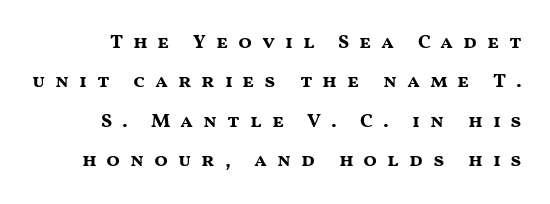
Every character sits straight up, as roman type does. Here the glyphs are tracked loosely, breaking word shapes into spaced letters. The rendering uses a bold face; every stroke is thick and dark. The vertical gap from one line to the next is large.
